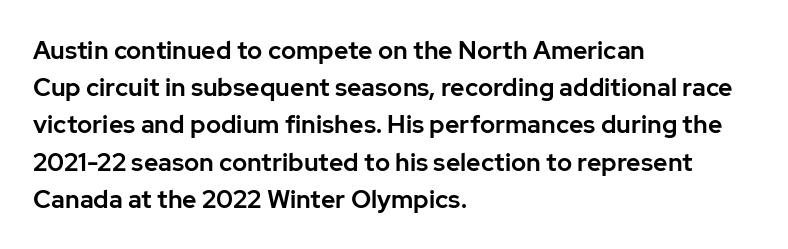
{"italic": "no", "underline": "no", "align": "left", "line_spacing": "normal", "line_spacing_ratio": 1.49, "letter_spacing": "normal", "letter_spacing_em": 0.0, "glyph_px": 25}
